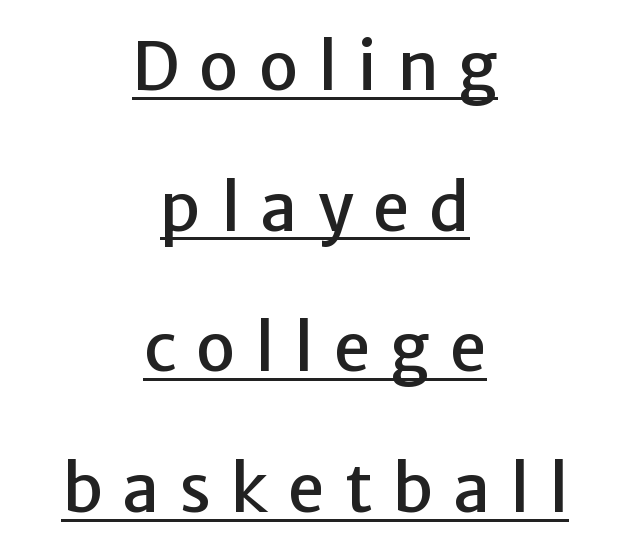
Q: Is the text italic (slanted)? A: No, it is upright.
Q: Is the typeface a serif or a sans-serif typeface? A: Sans-serif.
Q: Is the text underlined? A: Yes.
Q: How is the paragraph aligned? A: Centered.
Q: Is the spacing between letters normal or unusually wide? A: Unusually wide.
Q: Is the spacing between lines tight, normal or loose? A: Loose.
Q: Width (condensed, normal, or wide)? A: Normal.
Q: Stroke contrast? A: Low.
Q: x-height? A: Medium.
Q: Monospaced? A: No.
